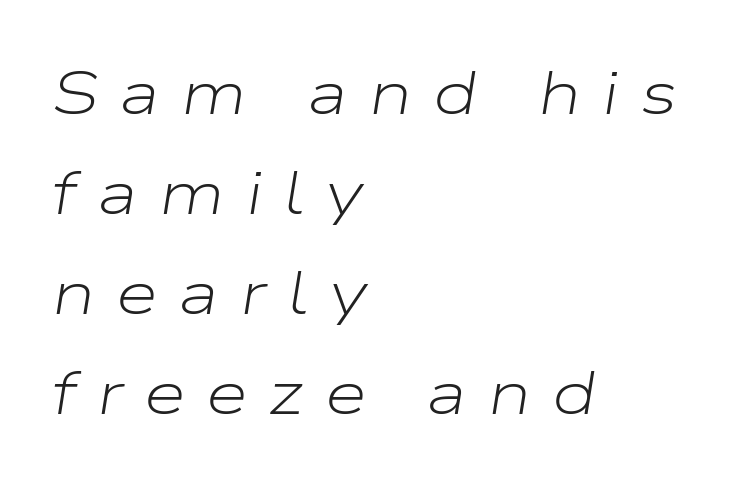
{"italic": "yes", "lean": "right", "slant_degrees": 9, "bold": "no", "weight": "light", "width": "wide", "stroke_contrast": "low", "x_height": "medium", "monospaced": "no", "underline": "no", "align": "left", "line_spacing": "normal", "line_spacing_ratio": 1.64, "letter_spacing": "wide", "letter_spacing_em": 0.34, "glyph_px": 61}
